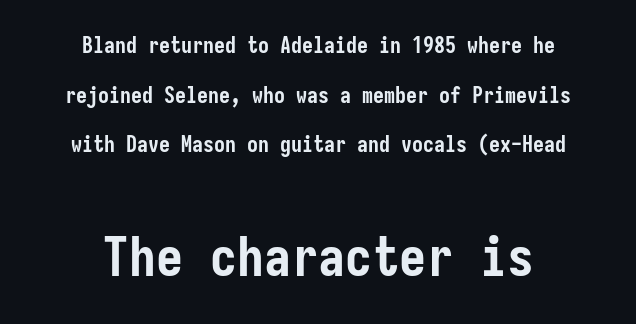
Q: Is the text bold? A: Yes.
Q: Is the text italic (slanted)? A: No, it is upright.
Q: Is the typeface a serif or a sans-serif typeface? A: Sans-serif.
Q: Is the text underlined? A: No.
Q: How is the paragraph aligned? A: Centered.
Q: Is the spacing between letters normal or unusually wide? A: Normal.
Q: Is the spacing between lines tight, normal or loose? A: Loose.
Q: Which block of text is set in a larger size, the first (top) or the second (bottom)? A: The second (bottom) one.
Q: Width (condensed, normal, or wide)? A: Condensed.
Q: Stroke contrast? A: Low.
Q: x-height? A: Medium.
